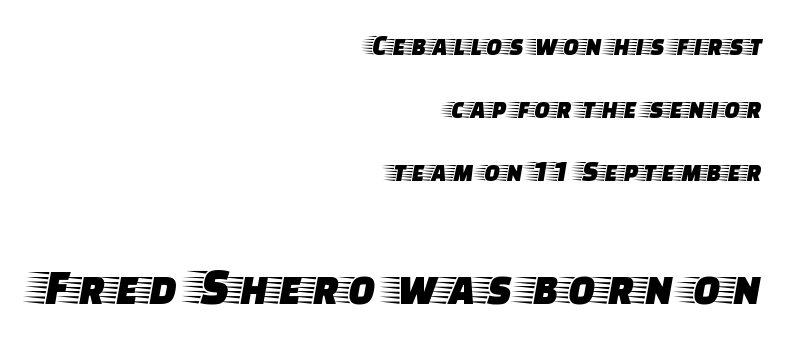
{"serif": "yes", "width": "wide", "stroke_contrast": "low", "x_height": "large", "monospaced": "no", "underline": "no", "align": "right", "line_spacing": "loose", "line_spacing_ratio": 2.17, "letter_spacing": "normal", "letter_spacing_em": 0.0, "larger_block": "second", "size_ratio": 1.76, "glyph_px": 51}
